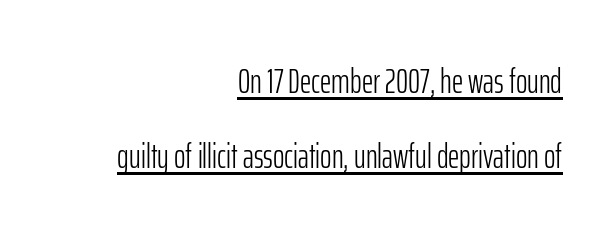
A baseline rule has been typeset under these characters. A typesetter would call this proportional, since set widths differ per character. The letters carry no serifs — their stems end cleanly without finishing strokes. If you drew a ruler down the right edge, every line would touch it. The gaps between neighbouring characters are ordinary and unremarkable. Tall strokes in this sample are plumb rather than angled.
